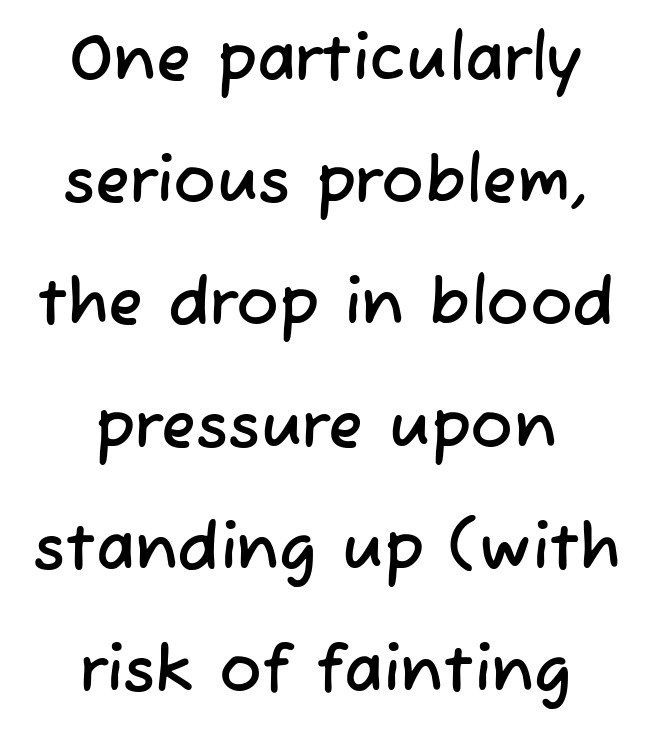
{"serif": "no", "width": "normal", "stroke_contrast": "low", "x_height": "medium", "monospaced": "no", "underline": "no", "align": "center", "line_spacing": "loose", "line_spacing_ratio": 1.91, "letter_spacing": "normal", "letter_spacing_em": 0.0, "glyph_px": 64}
